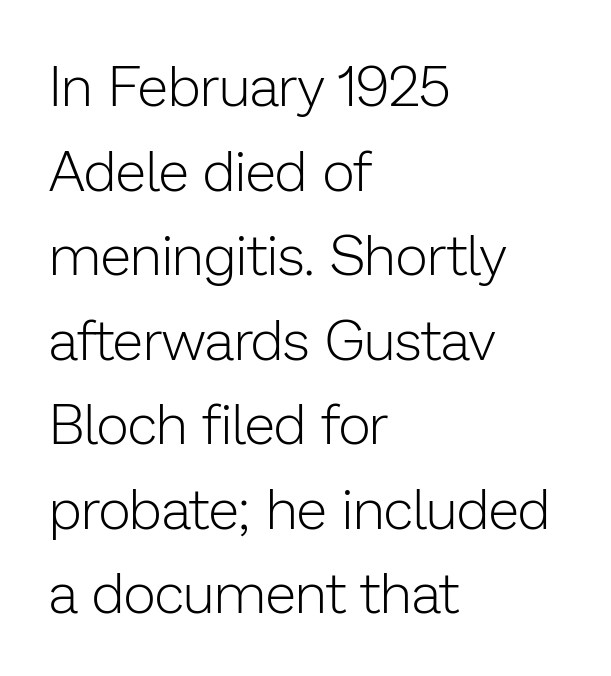
The image shows 56 px light sans-serif type, upright; set left-aligned, normal line spacing (1.51x), normal letter spacing, not underlined; low stroke contrast and a medium x-height.
